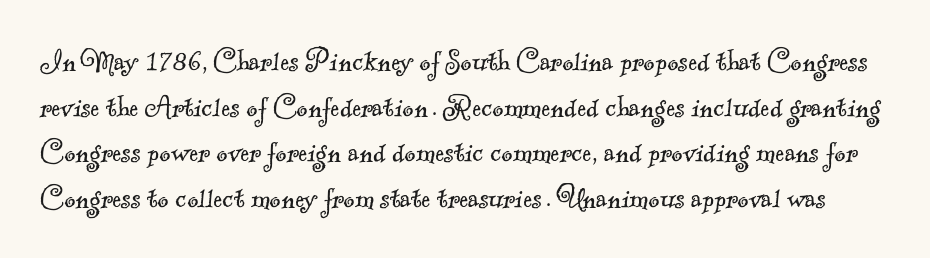
The face used here is proportionally spaced, like ordinary book or web type. Whoever set this chose a conventional vertical rhythm. Stroke mass is kept to a normal reading level or below. Examine the stroke ends and you'll spot serifs. Words float on clear page, feet unadorned. Short note: letters normally spaced.
